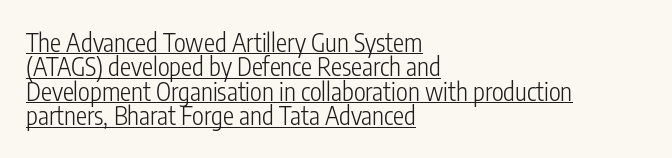
Q: Is the text bold? A: No.
Q: Is the text italic (slanted)? A: No, it is upright.
Q: Is the text underlined? A: Yes.
Q: How is the paragraph aligned? A: Left-aligned.
Q: Is the spacing between letters normal or unusually wide? A: Normal.
Q: Is the spacing between lines tight, normal or loose? A: Tight.
